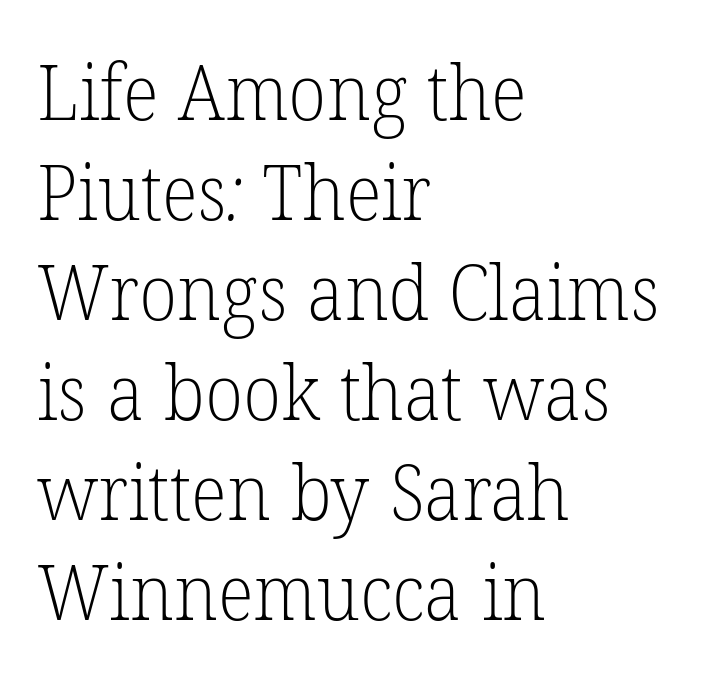
The image shows 77 px light serif type; set left-aligned, normal line spacing (1.3x), normal letter spacing, not underlined; low stroke contrast and a medium x-height.
